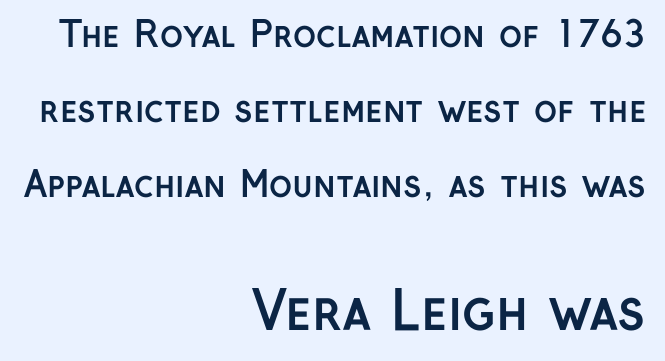
{"serif": "no", "italic": "no", "bold": "yes", "weight": "semibold", "width": "normal", "stroke_contrast": "low", "x_height": "medium", "monospaced": "no", "underline": "no", "align": "right", "line_spacing": "loose", "line_spacing_ratio": 2.15, "letter_spacing": "normal", "letter_spacing_em": 0.0, "larger_block": "second", "size_ratio": 1.51, "glyph_px": 53}
